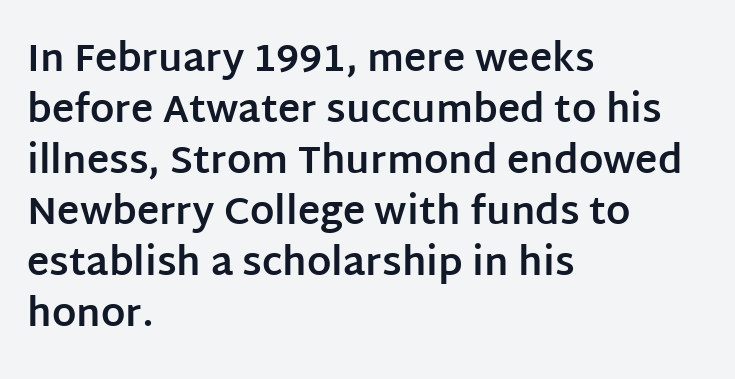
{"serif": "no", "italic": "no", "bold": "yes", "weight": "bold", "width": "normal", "stroke_contrast": "low", "x_height": "large", "monospaced": "no", "underline": "no", "align": "left", "line_spacing": "normal", "line_spacing_ratio": 1.34, "letter_spacing": "normal", "letter_spacing_em": 0.0, "glyph_px": 38}
